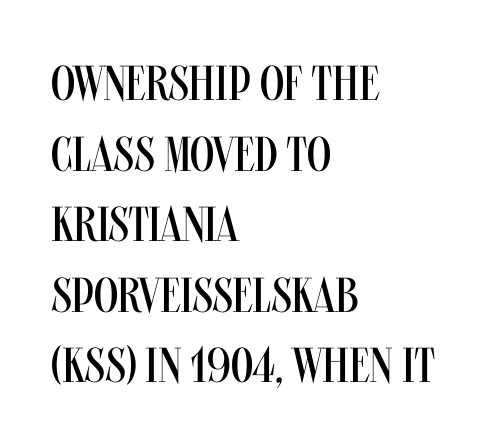
Q: Is the text bold? A: No.
Q: Is the text italic (slanted)? A: No, it is upright.
Q: Is the typeface a serif or a sans-serif typeface? A: Sans-serif.
Q: Is the text underlined? A: No.
Q: How is the paragraph aligned? A: Left-aligned.
Q: Is the spacing between letters normal or unusually wide? A: Normal.
Q: Is the spacing between lines tight, normal or loose? A: Normal.
Q: Width (condensed, normal, or wide)? A: Condensed.
Q: Stroke contrast? A: Medium.
Q: x-height? A: Large.
Q: Monospaced? A: No.
